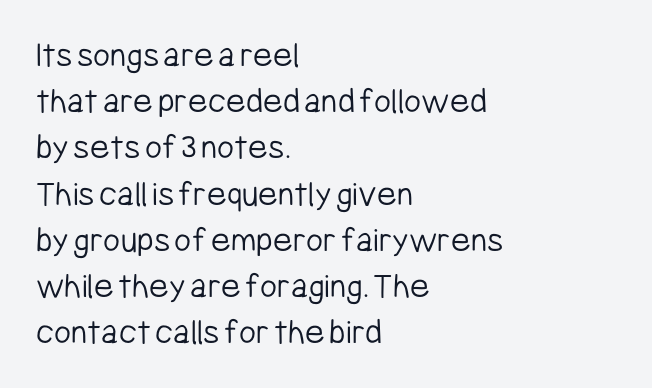
The image shows 37 px light, condensed sans-serif type, upright; set left-aligned, normal line spacing (1.25x), normal letter spacing, not underlined; low stroke contrast and a medium x-height.
